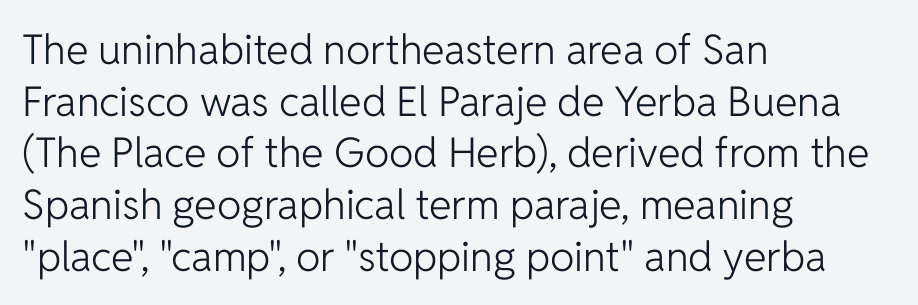
{"serif": "no", "italic": "no", "bold": "no", "weight": "light", "width": "normal", "stroke_contrast": "low", "x_height": "medium", "monospaced": "no", "underline": "no", "align": "left", "line_spacing": "normal", "line_spacing_ratio": 1.26, "letter_spacing": "normal", "letter_spacing_em": 0.0, "glyph_px": 41}
